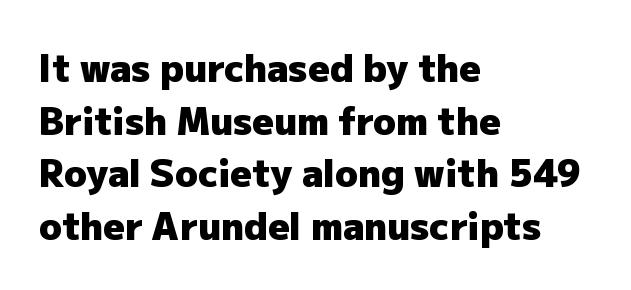
{"serif": "no", "italic": "no", "bold": "yes", "weight": "heavy", "width": "normal", "stroke_contrast": "low", "x_height": "medium", "monospaced": "no", "underline": "no", "align": "left", "line_spacing": "normal", "line_spacing_ratio": 1.42, "letter_spacing": "normal", "letter_spacing_em": 0.0, "glyph_px": 37}
